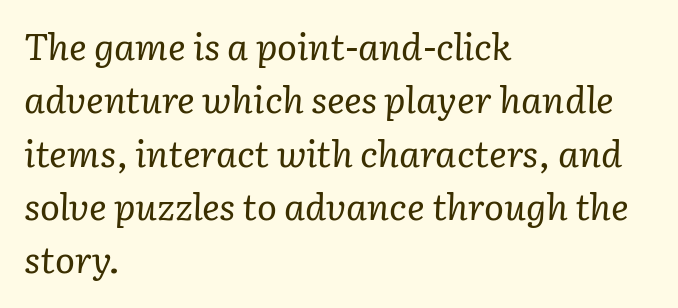
The image shows 37 px regular-weight serif type, italic (leaning right); set left-aligned, normal line spacing (1.44x), normal letter spacing, not underlined; low stroke contrast and a medium x-height.
